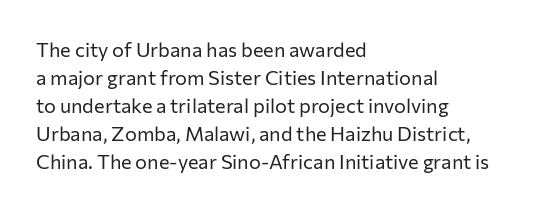
A roman cut, with each character standing at attention. Compared with a centered layout, this one pins lines to the left instead. Evenly set lines give the paragraph a standard silhouette. Heft: none added — not bold. The baseline area is clear.
